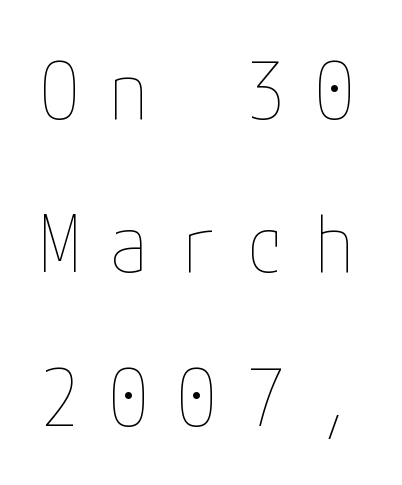
The image shows 79 px thin, condensed type, upright; set loose line spacing (1.94x), unusually wide letter spacing (+0.37 em), not underlined; low stroke contrast and a medium x-height.
